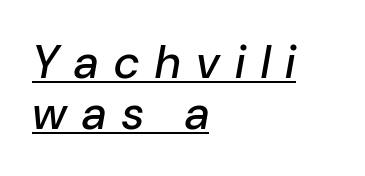
Students, observe the line beneath the letters — that is underlining. Varying glyph widths throughout — classic text-font behaviour. The gaps between neighbouring characters are conspicuously large. Very little white space separates one row of letters from the next.
